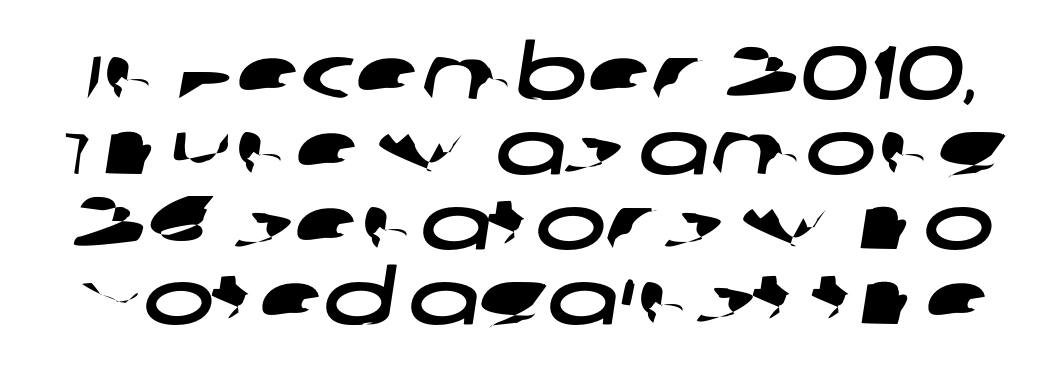
The image shows 75 px wide sans-serif type; set tight line spacing (1.0x), normal letter spacing, not underlined; low stroke contrast and a large x-height.
